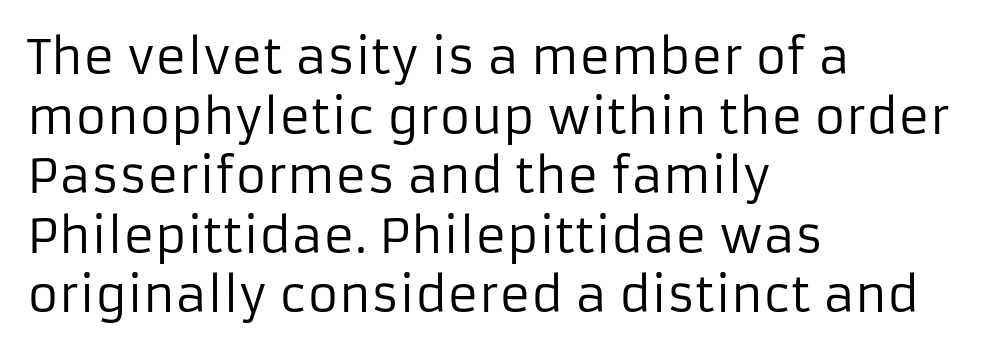
The image shows 48 px regular-weight sans-serif type, upright; set left-aligned, line spacing 1.24x, normal letter spacing, not underlined; low stroke contrast and a medium x-height.
